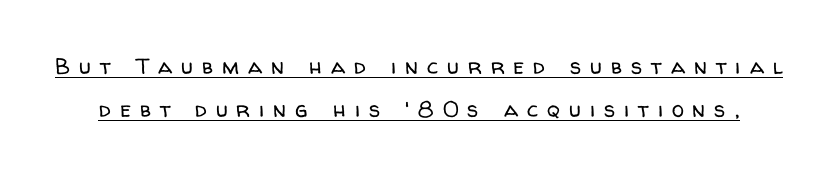
Students, observe: this is what heavily led, spacious text looks like. A typesetter would mark this as roman, not italic. Is there an underline? Yes — a line sits under the letters. The face used here is rendered with a markedly widened letterfit.
